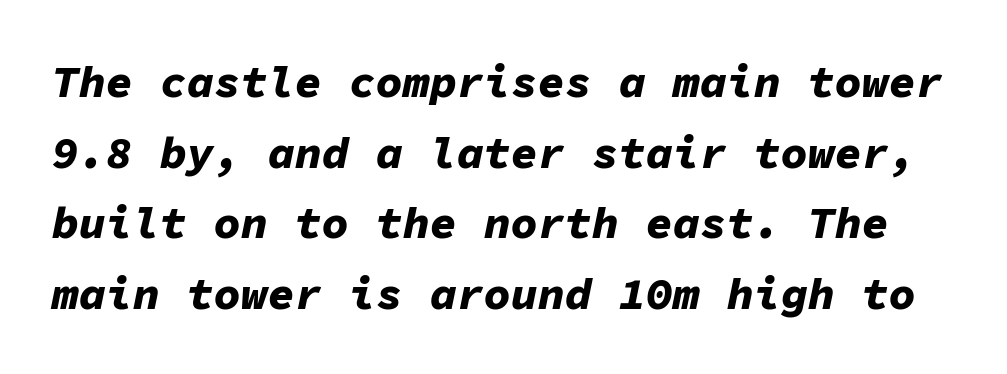
Q: Is the text bold? A: Yes.
Q: Is the text italic (slanted)? A: Yes, it leans right by about 11 degrees.
Q: Is the text underlined? A: No.
Q: Is the spacing between letters normal or unusually wide? A: Normal.
Q: Is the spacing between lines tight, normal or loose? A: Normal.
Q: Width (condensed, normal, or wide)? A: Normal.
Q: Stroke contrast? A: Low.
Q: x-height? A: Medium.
Q: Monospaced? A: Yes.
